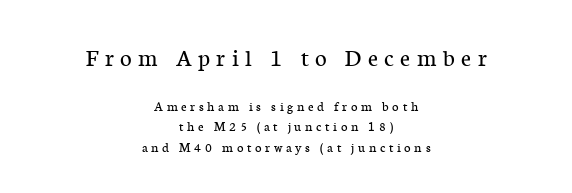
Q: Is the text bold? A: No.
Q: Is the text italic (slanted)? A: No, it is upright.
Q: Is the text underlined? A: No.
Q: How is the paragraph aligned? A: Centered.
Q: Is the spacing between letters normal or unusually wide? A: Unusually wide.
Q: Is the spacing between lines tight, normal or loose? A: Normal.
Q: Which block of text is set in a larger size, the first (top) or the second (bottom)? A: The first (top) one.
